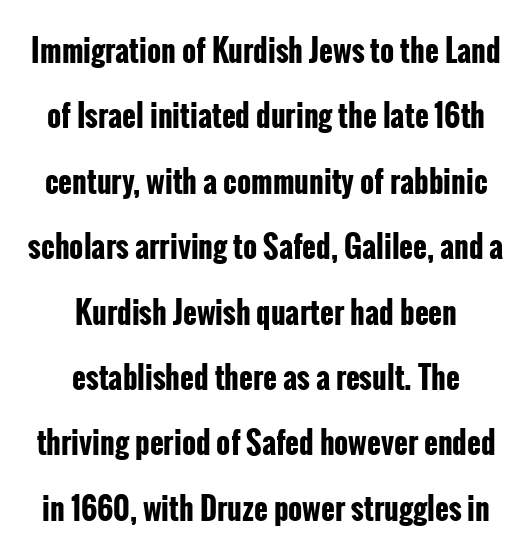
{"serif": "no", "italic": "no", "bold": "yes", "weight": "bold", "width": "condensed", "stroke_contrast": "low", "x_height": "medium", "monospaced": "no", "underline": "no", "align": "center", "line_spacing": "loose", "line_spacing_ratio": 2.18, "letter_spacing": "normal", "letter_spacing_em": 0.0, "glyph_px": 30}
